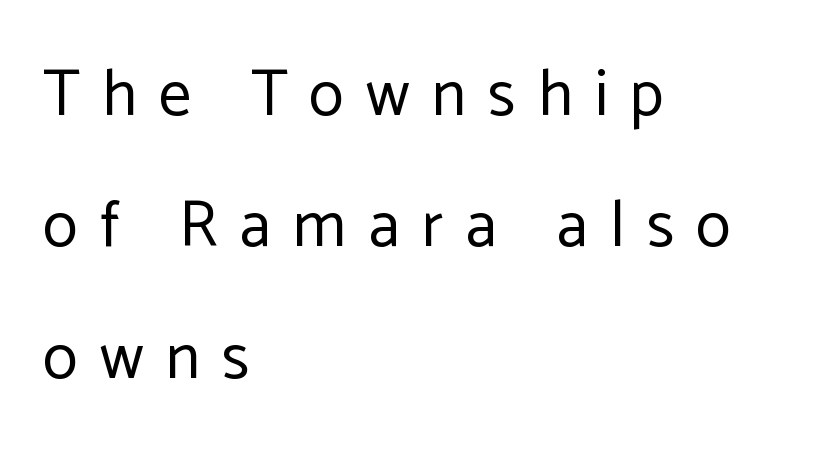
The image shows 65 px regular-weight sans-serif type, upright; set left-aligned, loose line spacing (2.02x), unusually wide letter spacing (+0.34 em), not underlined; low stroke contrast and a medium x-height.
